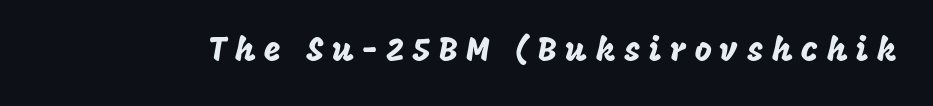
The space beneath each line is pristine and unruled. The letters advance in unequal steps, a hallmark of proportional type. Unlike a traditional serif, this face leaves its strokes unadorned. Spacing between characters has been opened up far beyond the box default.
